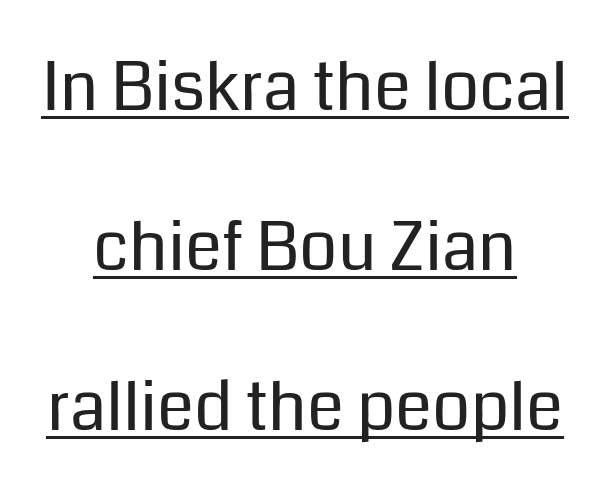
{"serif": "no", "italic": "no", "bold": "no", "weight": "regular", "width": "normal", "stroke_contrast": "low", "x_height": "medium", "monospaced": "no", "underline": "yes", "align": "center", "line_spacing": "loose", "line_spacing_ratio": 2.39, "letter_spacing": "normal", "letter_spacing_em": 0.0, "glyph_px": 67}
